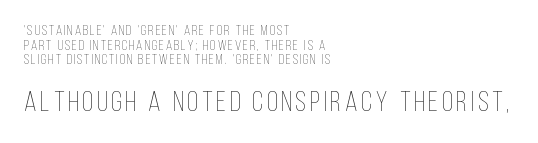
{"italic": "no", "bold": "no", "weight": "thin", "width": "condensed", "stroke_contrast": "low", "x_height": "large", "monospaced": "no", "underline": "no", "align": "left", "line_spacing": "tight", "line_spacing_ratio": 1.05, "larger_block": "second", "size_ratio": 2.0, "glyph_px": 28}
